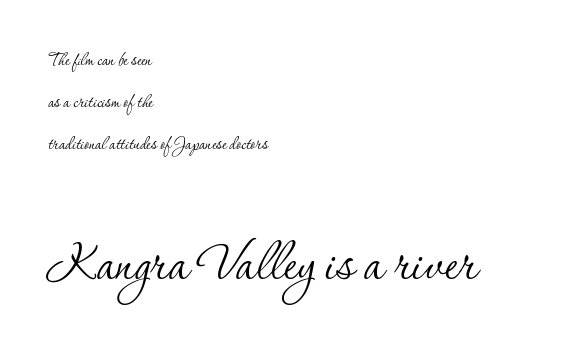
{"serif": "yes", "bold": "no", "weight": "thin", "width": "normal", "stroke_contrast": "low", "x_height": "small", "monospaced": "no", "underline": "no", "align": "left", "line_spacing": "loose", "line_spacing_ratio": 1.91, "letter_spacing": "normal", "letter_spacing_em": 0.0, "larger_block": "second", "size_ratio": 3.0, "glyph_px": 66}
